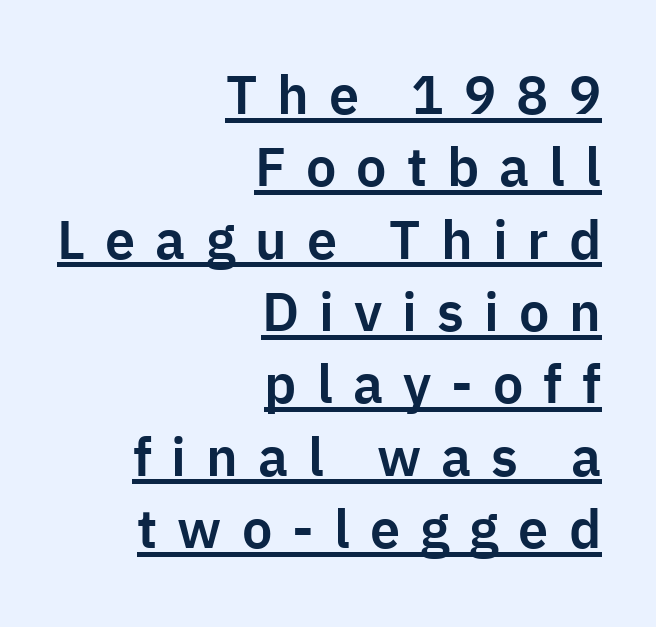
{"serif": "no", "italic": "no", "width": "normal", "stroke_contrast": "low", "x_height": "medium", "monospaced": "no", "underline": "yes", "align": "right", "line_spacing": "normal", "line_spacing_ratio": 1.34, "letter_spacing": "wide", "letter_spacing_em": 0.37, "glyph_px": 54}
